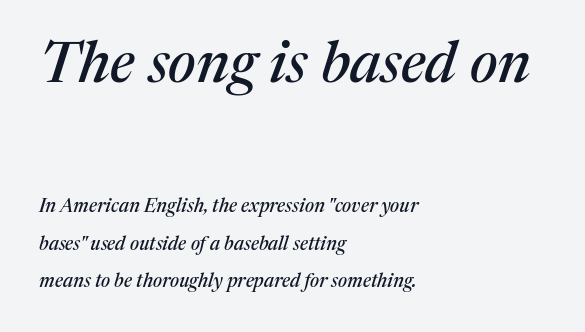
{"serif": "yes", "italic": "yes", "lean": "right", "slant_degrees": 17, "width": "normal", "stroke_contrast": "medium", "x_height": "medium", "monospaced": "no", "underline": "no", "align": "left", "line_spacing": "loose", "line_spacing_ratio": 1.95, "letter_spacing": "normal", "letter_spacing_em": 0.0, "larger_block": "first", "size_ratio": 3.05, "glyph_px": 58}
